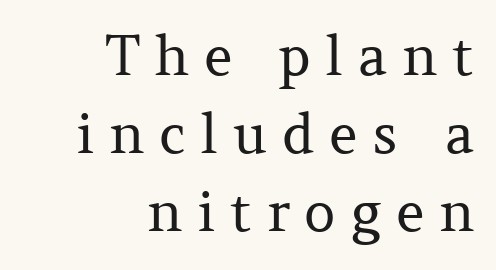
{"serif": "yes", "italic": "no", "bold": "no", "weight": "regular", "width": "normal", "stroke_contrast": "medium", "x_height": "medium", "monospaced": "no", "underline": "no", "align": "right", "line_spacing": "normal", "line_spacing_ratio": 1.42, "letter_spacing": "wide", "letter_spacing_em": 0.26, "glyph_px": 55}
